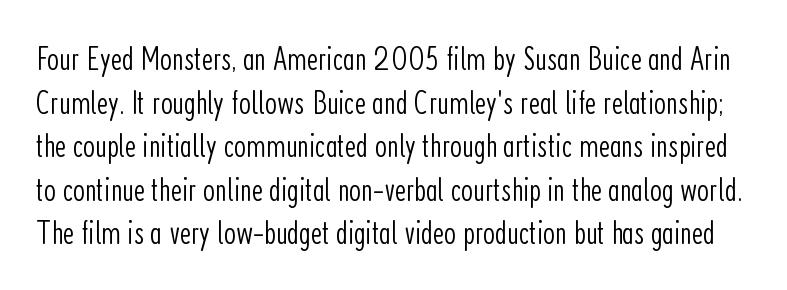
Q: Is the text bold? A: No.
Q: Is the text italic (slanted)? A: No, it is upright.
Q: Is the typeface a serif or a sans-serif typeface? A: Sans-serif.
Q: Is the text underlined? A: No.
Q: Is the spacing between letters normal or unusually wide? A: Normal.
Q: Is the spacing between lines tight, normal or loose? A: Normal.
Q: Width (condensed, normal, or wide)? A: Condensed.
Q: Stroke contrast? A: Low.
Q: x-height? A: Medium.
Q: Monospaced? A: No.
